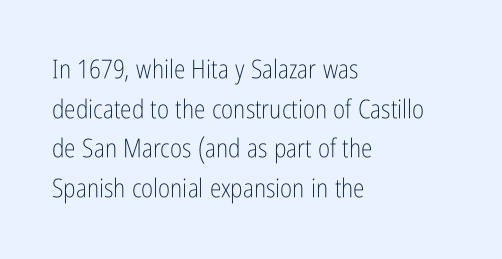
{"italic": "no", "bold": "no", "underline": "no", "align": "left", "line_spacing": "normal", "line_spacing_ratio": 1.52, "letter_spacing": "normal", "letter_spacing_em": 0.0, "glyph_px": 26}
